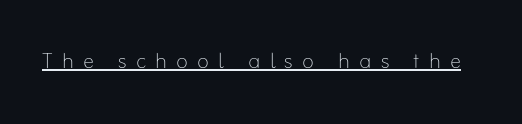
{"italic": "no", "bold": "no", "weight": "thin", "width": "normal", "stroke_contrast": "low", "x_height": "small", "monospaced": "no", "underline": "yes", "letter_spacing": "wide", "letter_spacing_em": 0.33, "glyph_px": 28}
